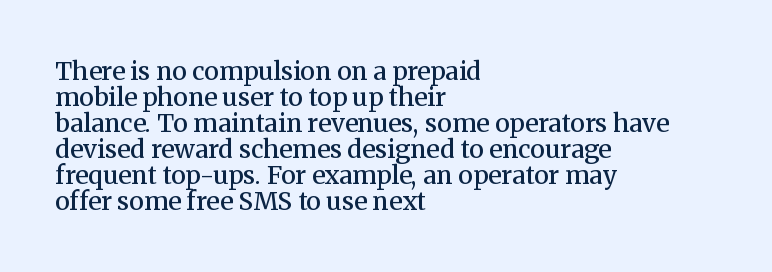
Q: Is the text bold? A: Semi-bold.
Q: Is the text italic (slanted)? A: No, it is upright.
Q: Is the text underlined? A: No.
Q: How is the paragraph aligned? A: Left-aligned.
Q: Is the spacing between letters normal or unusually wide? A: Normal.
Q: Is the spacing between lines tight, normal or loose? A: Tight.
